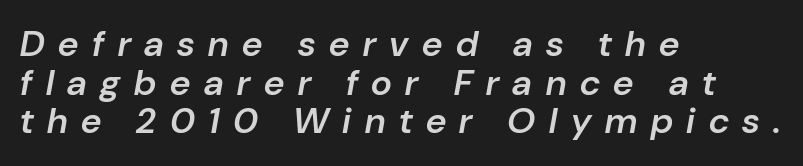
You could not count columns in this text — the font is proportionally spaced. Decoration check: the copy has no underline. If you drew a line through each stem, it would be angled. One-word summary of the alignment: left.
